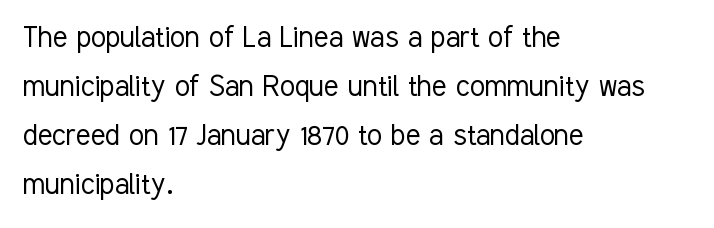
Q: Is the text bold? A: No.
Q: Is the text italic (slanted)? A: No, it is upright.
Q: Is the typeface a serif or a sans-serif typeface? A: Sans-serif.
Q: Is the text underlined? A: No.
Q: How is the paragraph aligned? A: Left-aligned.
Q: Is the spacing between letters normal or unusually wide? A: Normal.
Q: Is the spacing between lines tight, normal or loose? A: Normal.
Q: Width (condensed, normal, or wide)? A: Condensed.
Q: Stroke contrast? A: Low.
Q: x-height? A: Medium.
Q: Monospaced? A: No.
